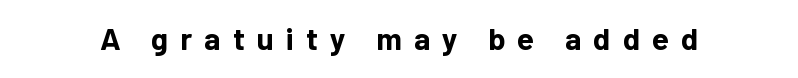
Characters remain perfectly vertical along every line. Look at the stroke-to-counter ratio: heavy, a bold. The foot of each line stays bare and open. Each letter keeps its own natural width here, so spacing adapts to shape. The rendering shows plain stroke endings on the letterforms — a sans-serif design. The tracking reads as deliberately expanded to a designer's eye.
